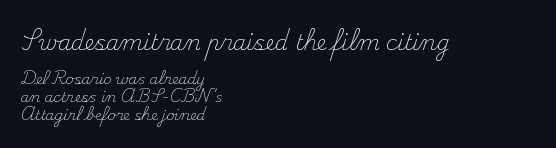
Q: Is the text bold? A: No.
Q: Is the text italic (slanted)? A: Yes.
Q: Is the text underlined? A: No.
Q: How is the paragraph aligned? A: Left-aligned.
Q: Is the spacing between letters normal or unusually wide? A: Normal.
Q: Is the spacing between lines tight, normal or loose? A: Normal.
Q: Which block of text is set in a larger size, the first (top) or the second (bottom)? A: The first (top) one.
